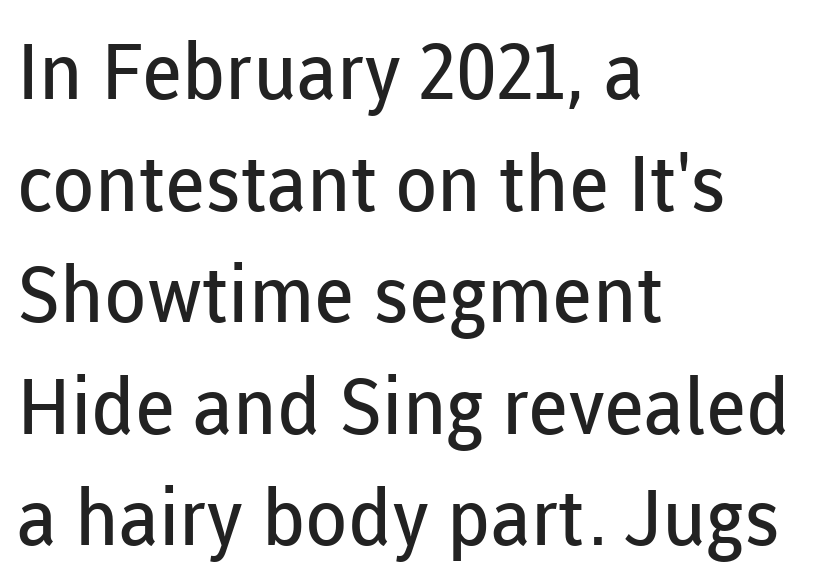
Clear beneath every line of the passage. The lines are quadded left. The typography opts for an upright posture over an oblique one. Type style note: lacks serifs. Honestly, the letter spacing is just normal — you wouldn't notice it. Proportional: the letters do not fall into vertical columns.
